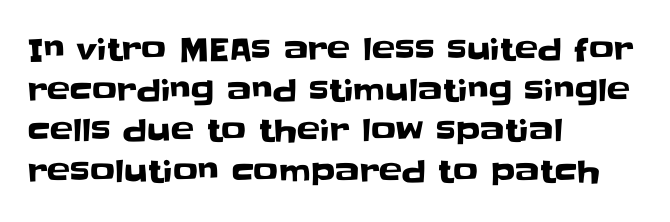
{"serif": "no", "italic": "no", "width": "normal", "stroke_contrast": "low", "x_height": "large", "monospaced": "no", "underline": "no", "align": "left", "line_spacing": "normal", "line_spacing_ratio": 1.31, "letter_spacing": "normal", "letter_spacing_em": 0.0, "glyph_px": 31}
